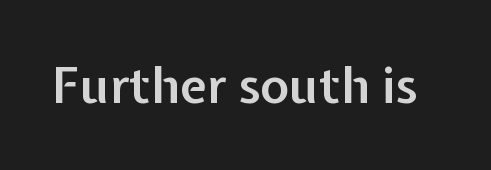
Q: Is the text bold? A: Semi-bold.
Q: Is the text italic (slanted)? A: No, it is upright.
Q: Is the typeface a serif or a sans-serif typeface? A: Sans-serif.
Q: Is the text underlined? A: No.
Q: Is the spacing between letters normal or unusually wide? A: Normal.
Q: Width (condensed, normal, or wide)? A: Normal.
Q: Stroke contrast? A: Low.
Q: x-height? A: Medium.
Q: Monospaced? A: No.
